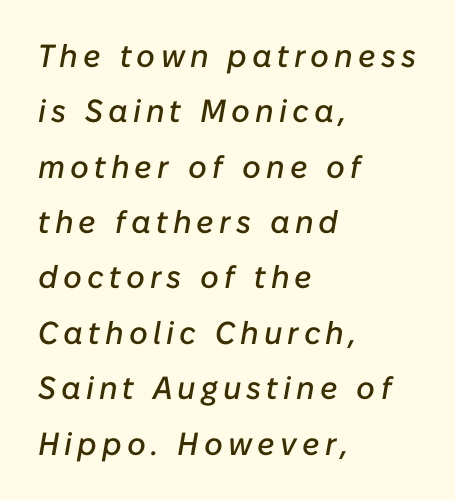
This sample has the flowing, uneven cadence of proportional lettering. Each line starts at the same left margin while the right side varies. You can tell it's italic because the verticals aren't actually vertical. The strip under each line holds only bare page.
